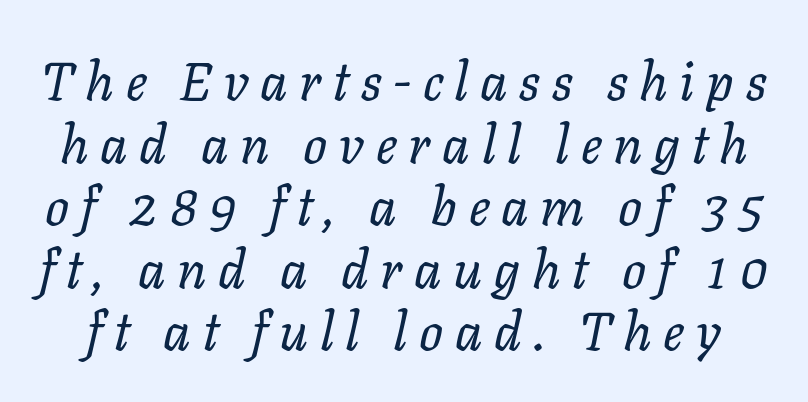
Q: Is the text bold? A: No.
Q: Is the text italic (slanted)? A: Yes, it leans right by about 11 degrees.
Q: Is the text underlined? A: No.
Q: Is the spacing between letters normal or unusually wide? A: Unusually wide.
Q: Width (condensed, normal, or wide)? A: Normal.
Q: Stroke contrast? A: Low.
Q: x-height? A: Medium.
Q: Monospaced? A: No.
